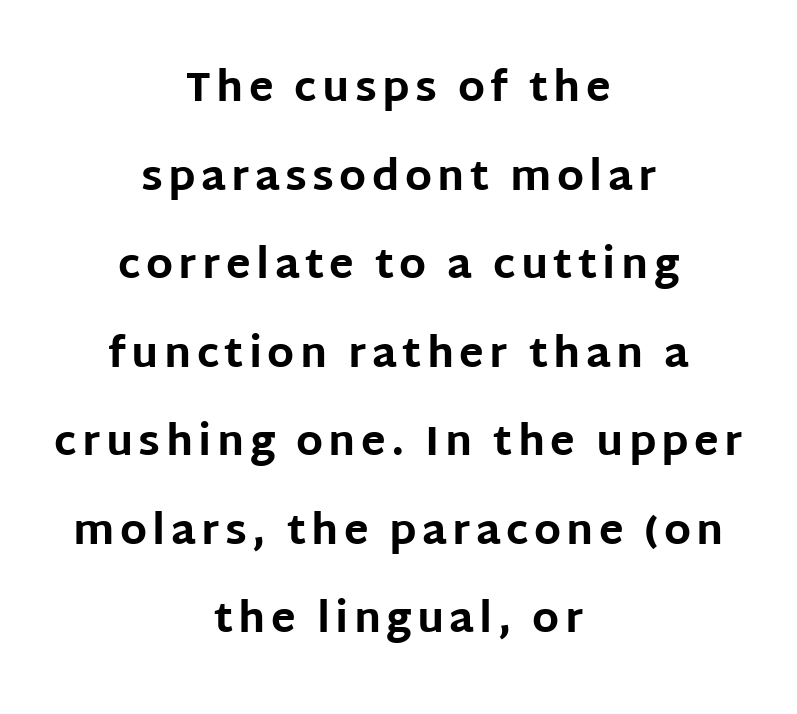
The image shows 41 px bold sans-serif type, upright; set centered, loose line spacing (2.16x), not underlined; low stroke contrast and a large x-height.
